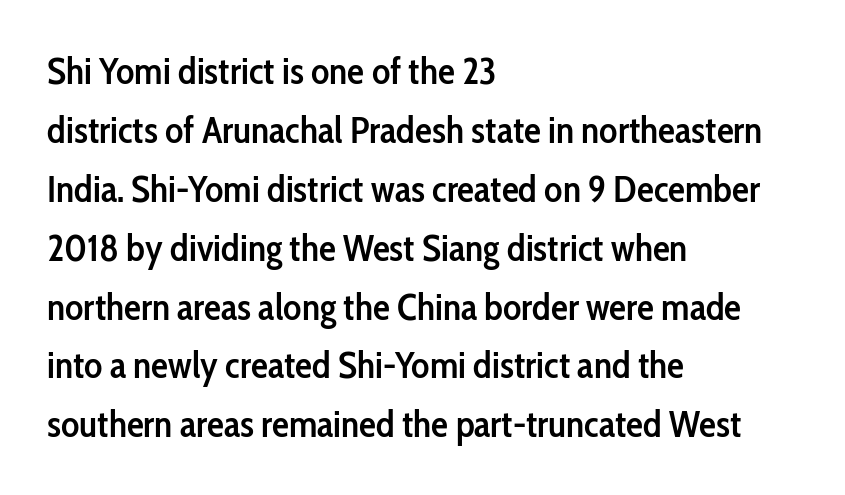
You can tell from the bare stems that sans-serif type was used. Varying glyph widths throughout — classic text-font behaviour. Underlining? Definitely not there. In terms of leading, this rendering sits right in the middle. These lines keep a tight, regular rhythm from letter to letter.
